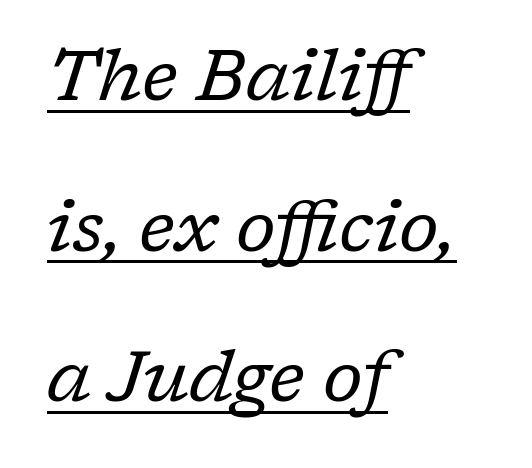
The image shows 71 px regular-weight serif type, italic (leaning right); set left-aligned, loose line spacing (2.12x), normal letter spacing, underlined; low stroke contrast and a medium x-height.
